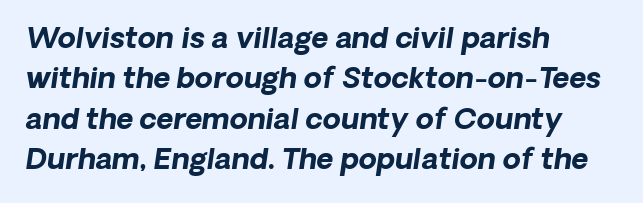
Q: Is the text bold? A: Yes.
Q: Is the text italic (slanted)? A: Yes, it leans right by about 8 degrees.
Q: Is the text underlined? A: No.
Q: How is the paragraph aligned? A: Left-aligned.
Q: Is the spacing between letters normal or unusually wide? A: Normal.
Q: Is the spacing between lines tight, normal or loose? A: Normal.
Q: Width (condensed, normal, or wide)? A: Normal.
Q: Stroke contrast? A: Low.
Q: x-height? A: Medium.
Q: Monospaced? A: No.
